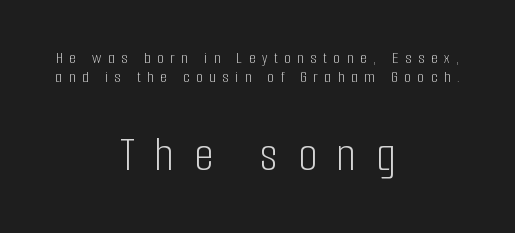
Q: Is the text bold? A: No.
Q: Is the text italic (slanted)? A: No, it is upright.
Q: Is the typeface a serif or a sans-serif typeface? A: Sans-serif.
Q: Is the text underlined? A: No.
Q: How is the paragraph aligned? A: Centered.
Q: Is the spacing between letters normal or unusually wide? A: Unusually wide.
Q: Is the spacing between lines tight, normal or loose? A: Tight.
Q: Which block of text is set in a larger size, the first (top) or the second (bottom)? A: The second (bottom) one.
Q: Width (condensed, normal, or wide)? A: Condensed.
Q: Stroke contrast? A: Low.
Q: x-height? A: Medium.
Q: Monospaced? A: No.
